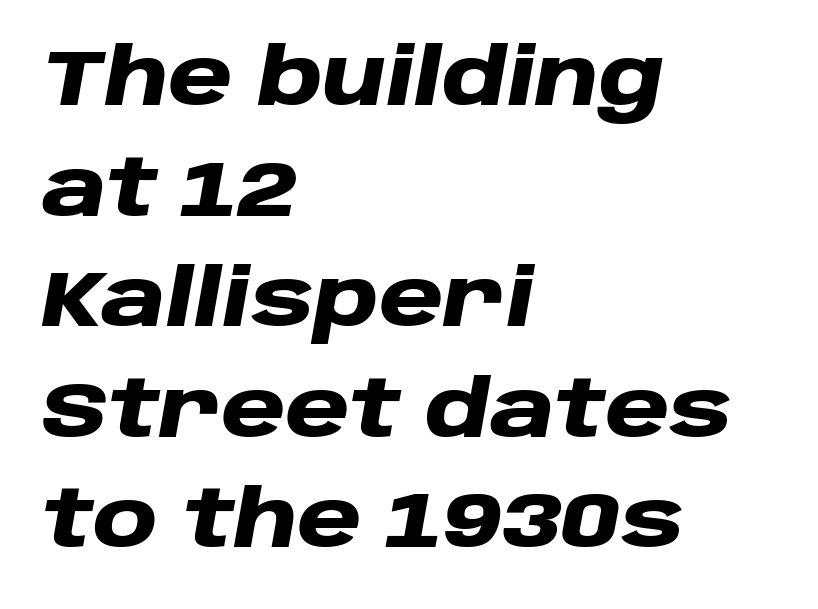
{"italic": "yes", "lean": "right", "slant_degrees": 10, "bold": "yes", "weight": "heavy", "width": "wide", "stroke_contrast": "low", "x_height": "large", "monospaced": "no", "underline": "no", "align": "left", "line_spacing": "normal", "line_spacing_ratio": 1.4, "letter_spacing": "normal", "letter_spacing_em": 0.0, "glyph_px": 79}
